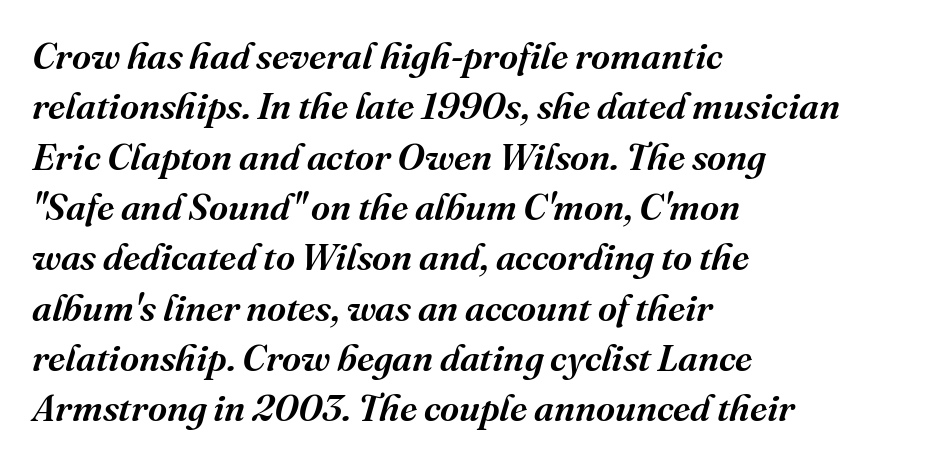
Q: Is the text italic (slanted)? A: Yes, it leans right by about 16 degrees.
Q: Is the typeface a serif or a sans-serif typeface? A: Serif.
Q: Is the text underlined? A: No.
Q: How is the paragraph aligned? A: Left-aligned.
Q: Is the spacing between letters normal or unusually wide? A: Normal.
Q: Is the spacing between lines tight, normal or loose? A: Normal.
Q: Width (condensed, normal, or wide)? A: Normal.
Q: Stroke contrast? A: Medium.
Q: x-height? A: Medium.
Q: Monospaced? A: No.
